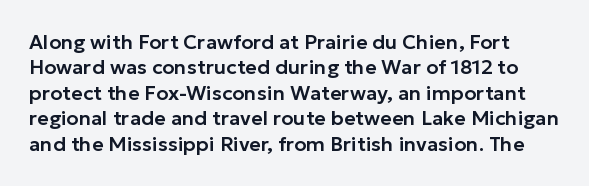
Q: Is the text italic (slanted)? A: No, it is upright.
Q: Is the text underlined? A: No.
Q: Is the spacing between letters normal or unusually wide? A: Normal.
Q: Is the spacing between lines tight, normal or loose? A: Normal.
